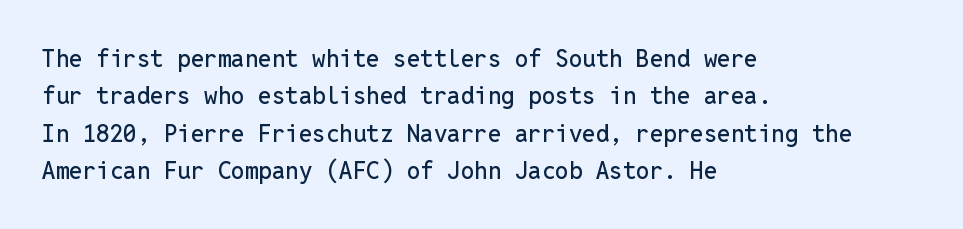
Q: Is the text italic (slanted)? A: No, it is upright.
Q: Is the text underlined? A: No.
Q: How is the paragraph aligned? A: Left-aligned.
Q: Is the spacing between letters normal or unusually wide? A: Normal.
Q: Is the spacing between lines tight, normal or loose? A: Normal.
